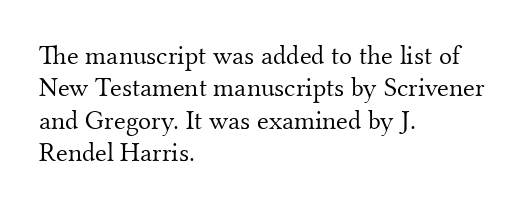
The font is comparable to plain body text, perhaps lighter. Line starts are locked; line ends wander. Nothing unusual about the tracking: characters are spaced as the font intends. The type sits square on the baseline with zero lean. Rule under the text: the space is simply empty.
